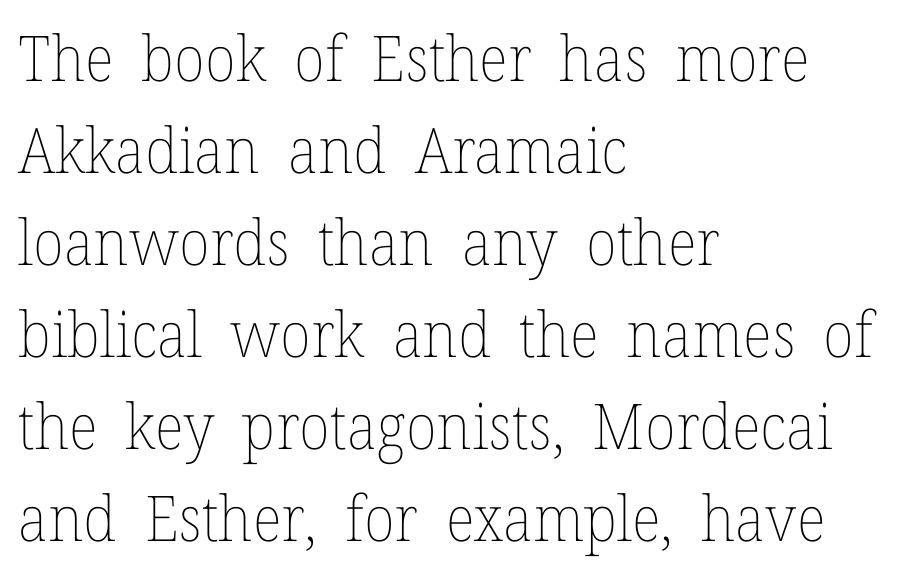
Q: Is the text bold? A: No.
Q: Is the text italic (slanted)? A: No, it is upright.
Q: Is the text underlined? A: No.
Q: How is the paragraph aligned? A: Left-aligned.
Q: Is the spacing between letters normal or unusually wide? A: Normal.
Q: Is the spacing between lines tight, normal or loose? A: Normal.
Q: Width (condensed, normal, or wide)? A: Normal.
Q: Stroke contrast? A: Low.
Q: x-height? A: Medium.
Q: Monospaced? A: No.
